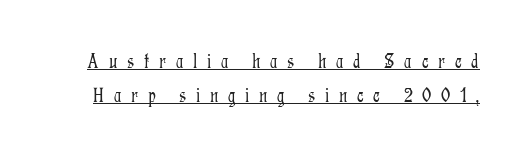
The image shows 21 px text type, upright; set normal line spacing (1.63x), unusually wide letter spacing (+0.46 em), underlined.
